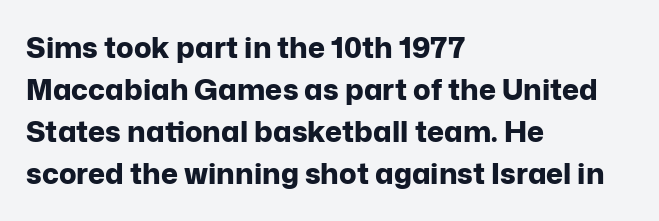
{"serif": "no", "italic": "no", "bold": "yes", "weight": "bold", "width": "normal", "stroke_contrast": "low", "x_height": "medium", "monospaced": "no", "underline": "no", "align": "left", "line_spacing": "normal", "line_spacing_ratio": 1.45, "letter_spacing": "normal", "letter_spacing_em": 0.0, "glyph_px": 29}
